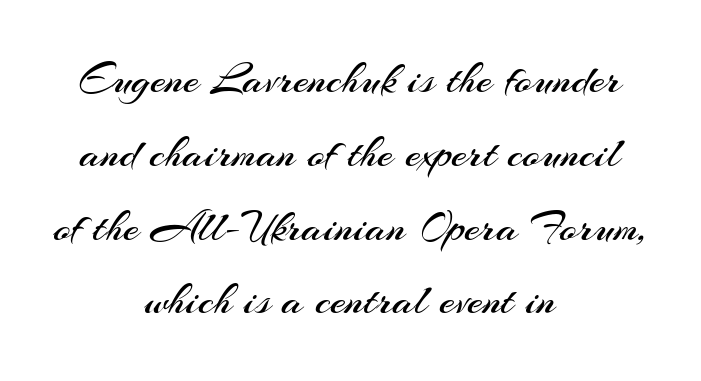
Q: Is the text bold? A: No.
Q: Is the text italic (slanted)? A: Yes.
Q: Is the typeface a serif or a sans-serif typeface? A: Sans-serif.
Q: Is the text underlined? A: No.
Q: How is the paragraph aligned? A: Centered.
Q: Is the spacing between letters normal or unusually wide? A: Normal.
Q: Is the spacing between lines tight, normal or loose? A: Normal.
Q: Width (condensed, normal, or wide)? A: Normal.
Q: Stroke contrast? A: Medium.
Q: x-height? A: Small.
Q: Monospaced? A: No.
